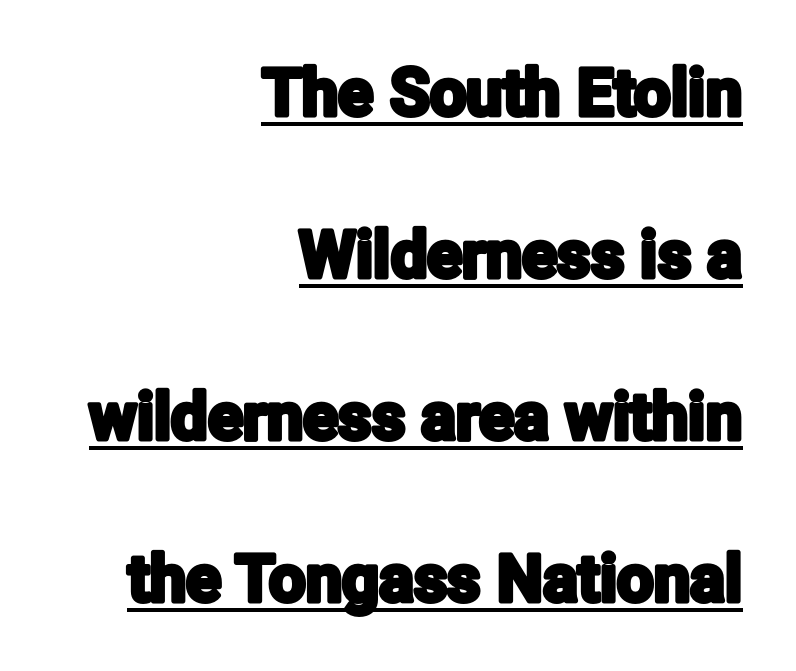
{"serif": "no", "italic": "no", "width": "condensed", "stroke_contrast": "low", "x_height": "medium", "monospaced": "no", "underline": "yes", "align": "right", "line_spacing": "loose", "line_spacing_ratio": 2.49, "letter_spacing": "normal", "letter_spacing_em": 0.0, "glyph_px": 65}
